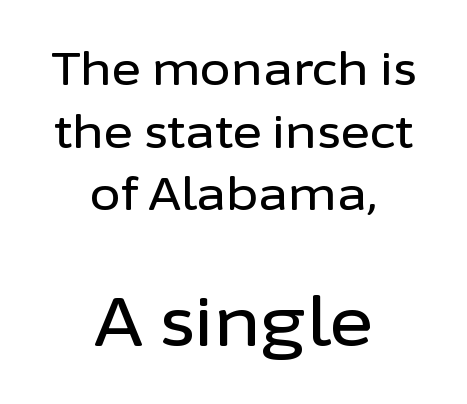
{"serif": "no", "italic": "no", "width": "normal", "stroke_contrast": "low", "x_height": "medium", "monospaced": "no", "underline": "no", "align": "center", "line_spacing": "normal", "line_spacing_ratio": 1.39, "letter_spacing": "normal", "letter_spacing_em": 0.0, "larger_block": "second", "size_ratio": 1.49, "glyph_px": 67}
